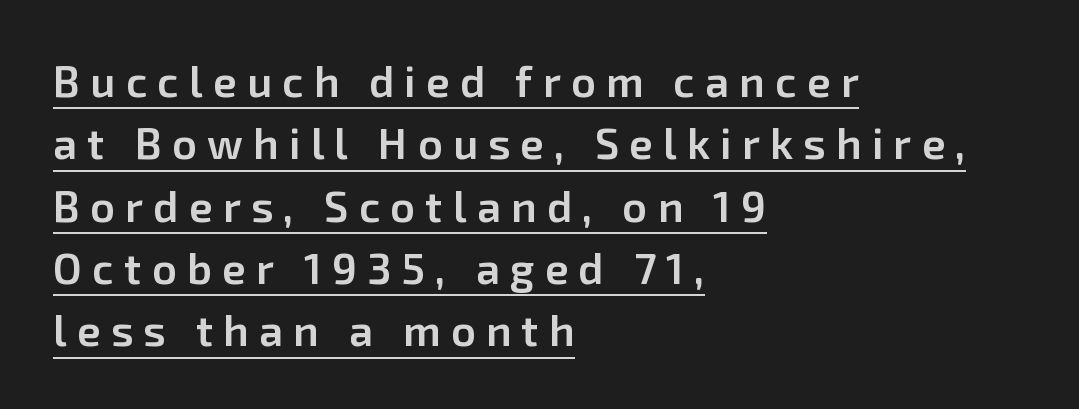
Set as a demibold, roughly 600 on the weight scale. Loose tracking; the words dissolve into strings of separated letters. The glyphs in this specimen are sans serif. Italic: no, the glyphs are upright roman.
